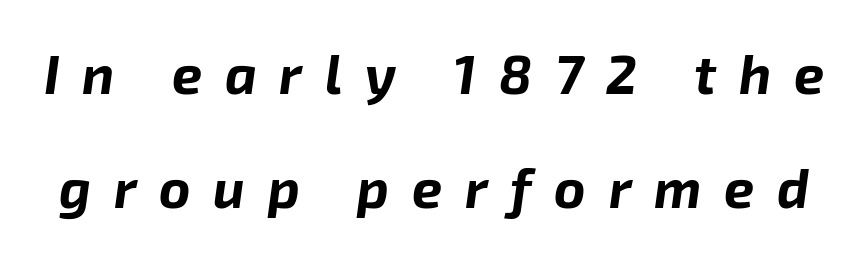
The image shows 54 px bold type, italic (leaning right); set loose line spacing (2.12x), unusually wide letter spacing (+0.42 em), not underlined; low stroke contrast and a medium x-height.
